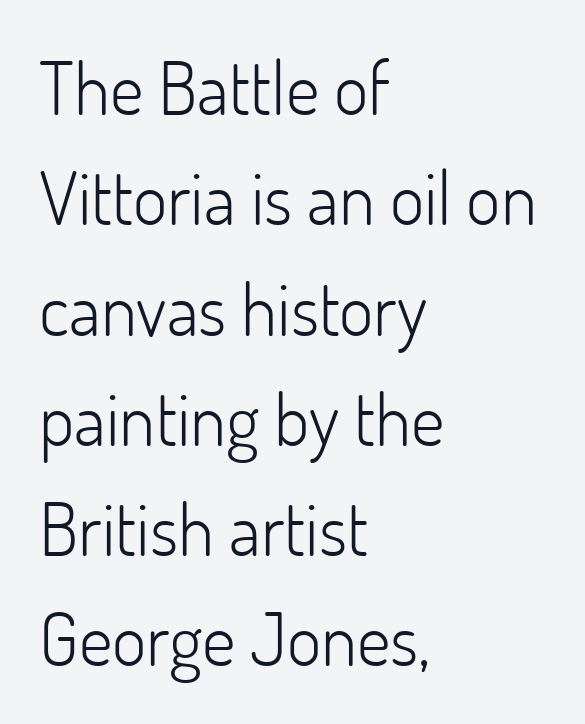
Q: Is the text bold? A: No.
Q: Is the text italic (slanted)? A: No, it is upright.
Q: Is the typeface a serif or a sans-serif typeface? A: Sans-serif.
Q: Is the text underlined? A: No.
Q: How is the paragraph aligned? A: Left-aligned.
Q: Is the spacing between letters normal or unusually wide? A: Normal.
Q: Is the spacing between lines tight, normal or loose? A: Normal.
Q: Width (condensed, normal, or wide)? A: Normal.
Q: Stroke contrast? A: Low.
Q: x-height? A: Small.
Q: Monospaced? A: No.
